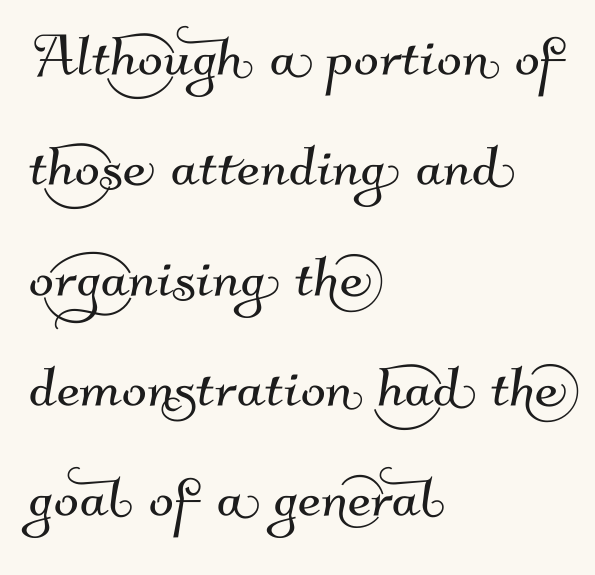
Here the designer chose a conventional face with non-uniform glyph widths. Line beginnings align vertically; line endings do not. Spacing between characters is what you'd get straight out of the box. The font family rendered here belongs to the sans-serif group. The baseline area is clear.
